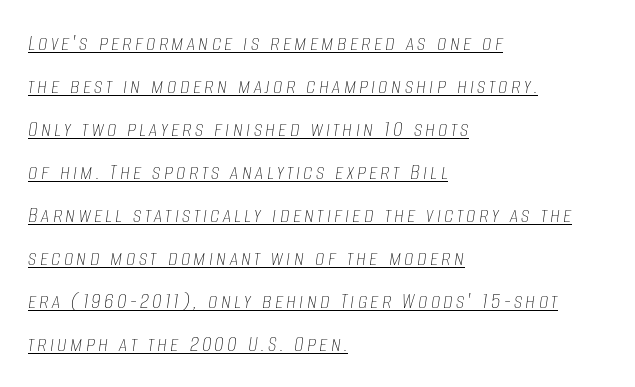
Compared with a centered layout, this one pins lines to the left instead. This rendering features underlined lettering. The weight tops out at a normal text grade. The passage shown leans; its letterforms are oblique.
